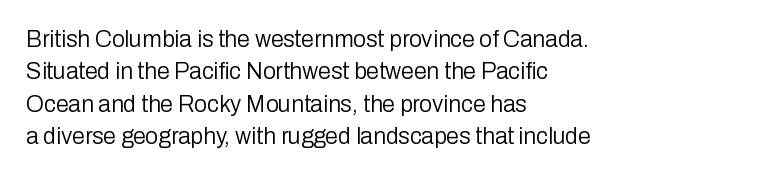
{"italic": "no", "bold": "no", "underline": "no", "align": "left", "line_spacing": "normal", "line_spacing_ratio": 1.41, "letter_spacing": "normal", "letter_spacing_em": 0.0, "glyph_px": 23}
